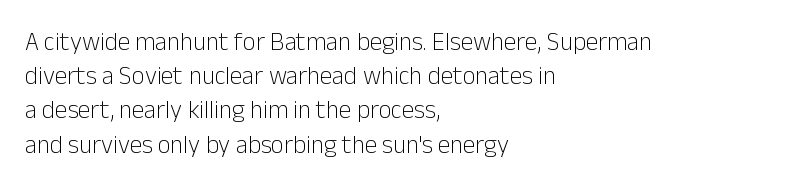
The area under the type is left untouched. A roman cut, with each character standing at attention. Observe the ordinary spacing: letters are neighbours, not strangers. Notice how the passage keeps a crisp vertical edge on the left only.
